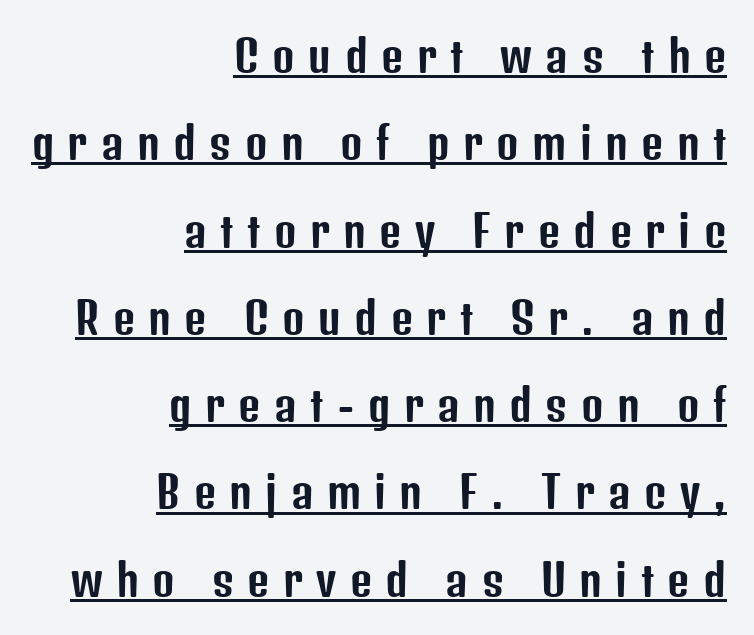
The image shows 43 px condensed sans-serif type, upright; set right-aligned, loose line spacing (2.03x), unusually wide letter spacing (+0.31 em), underlined; low stroke contrast and a medium x-height.
